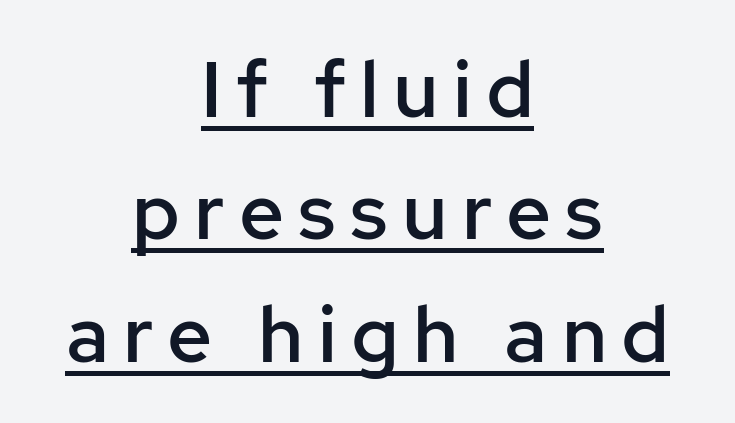
Q: Is the text bold? A: Semi-bold.
Q: Is the text italic (slanted)? A: No, it is upright.
Q: Is the typeface a serif or a sans-serif typeface? A: Sans-serif.
Q: Is the text underlined? A: Yes.
Q: How is the paragraph aligned? A: Centered.
Q: Is the spacing between lines tight, normal or loose? A: Normal.
Q: Width (condensed, normal, or wide)? A: Normal.
Q: Stroke contrast? A: Low.
Q: x-height? A: Medium.
Q: Monospaced? A: No.
